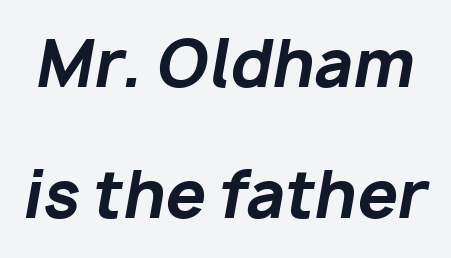
{"italic": "yes", "lean": "right", "slant_degrees": 10, "bold": "yes", "weight": "bold", "width": "normal", "stroke_contrast": "low", "x_height": "medium", "monospaced": "no", "underline": "no", "line_spacing": "loose", "line_spacing_ratio": 2.04, "letter_spacing": "normal", "letter_spacing_em": 0.0, "glyph_px": 64}
